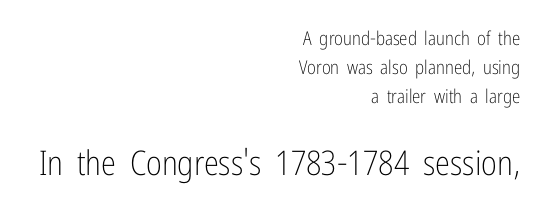
{"serif": "no", "italic": "no", "bold": "no", "weight": "light", "width": "condensed", "stroke_contrast": "low", "x_height": "medium", "monospaced": "no", "underline": "no", "align": "right", "line_spacing": "normal", "line_spacing_ratio": 1.53, "letter_spacing": "normal", "letter_spacing_em": 0.0, "larger_block": "second", "size_ratio": 1.79, "glyph_px": 34}
